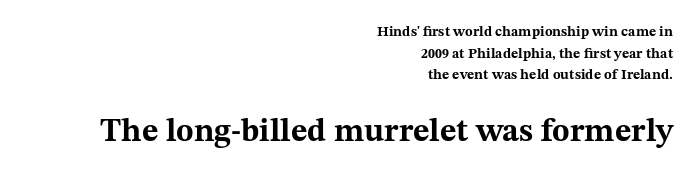
Little horizontal feet cap the strokes, marking this as serif type. The letters in the lower block stand taller than those in the block above. Glyph-to-glyph distance matches everyday printed text. Where is the straight margin? On the right. Rendered with straight, roman letterforms. This block has exactly the height ordinary leading produces.
